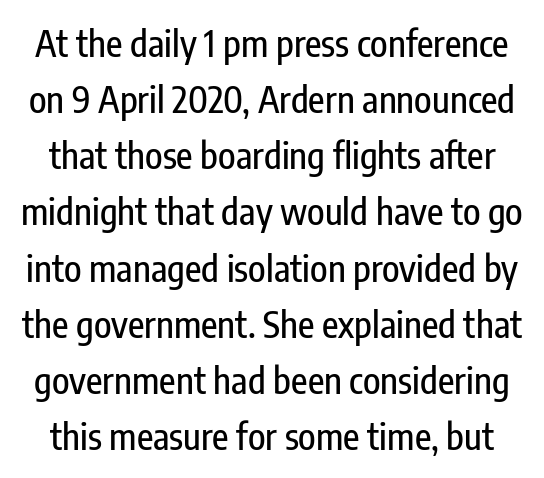
Q: Is the text italic (slanted)? A: No, it is upright.
Q: Is the typeface a serif or a sans-serif typeface? A: Sans-serif.
Q: Is the text underlined? A: No.
Q: Is the spacing between letters normal or unusually wide? A: Normal.
Q: Is the spacing between lines tight, normal or loose? A: Normal.
Q: Width (condensed, normal, or wide)? A: Condensed.
Q: Stroke contrast? A: Low.
Q: x-height? A: Medium.
Q: Monospaced? A: No.
